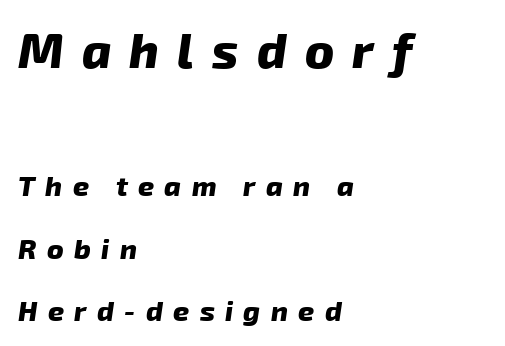
Bold? Absolutely — the strokes are thick and heavy. This rendering uses left alignment, leaving the right contour irregular. Baseline-to-baseline distance is far greater than the letter height. The earlier block is typeset at a bigger size than the later block. This rendering widens character spacing well past its baseline value.
